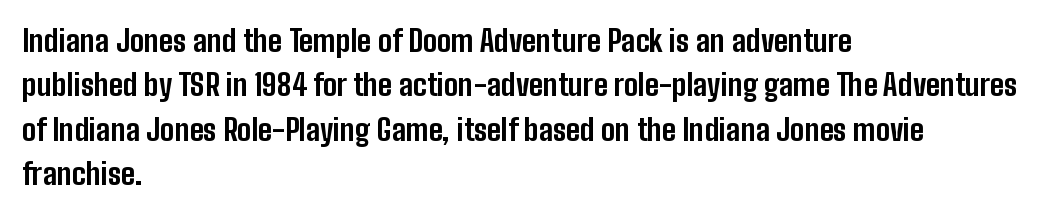
The letters are bold, with thick, heavy strokes. The passage shown has conventional tracking throughout. Line starts are locked; line ends wander. Evenly set lines give the paragraph a standard silhouette. Proportional: the letters do not fall into vertical columns. Any mark beneath the type? The region is blank.
